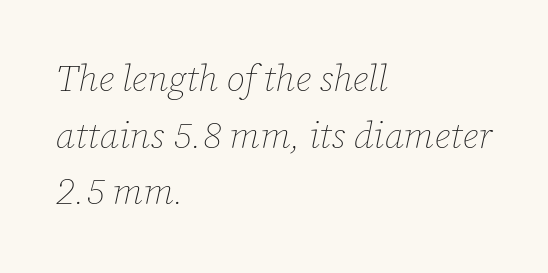
Q: Is the text bold? A: No.
Q: Is the text italic (slanted)? A: Yes, it leans right by about 12 degrees.
Q: Is the text underlined? A: No.
Q: How is the paragraph aligned? A: Left-aligned.
Q: Is the spacing between letters normal or unusually wide? A: Normal.
Q: Is the spacing between lines tight, normal or loose? A: Normal.
Q: Width (condensed, normal, or wide)? A: Normal.
Q: Stroke contrast? A: Low.
Q: x-height? A: Medium.
Q: Monospaced? A: No.
